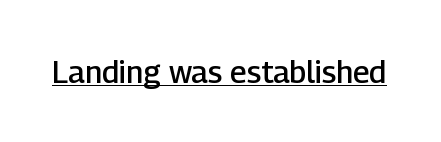
The image shows 31 px semibold sans-serif type, upright; set normal letter spacing, underlined; low stroke contrast and a medium x-height.
